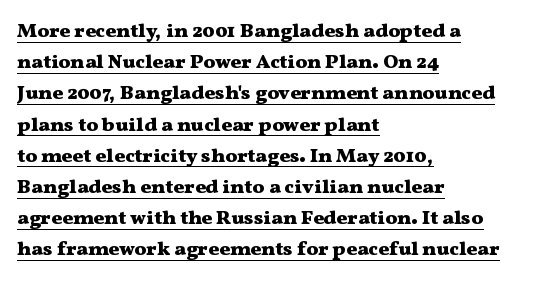
The image shows 20 px bold type, upright; set left-aligned, normal line spacing (1.56x), normal letter spacing, underlined.
